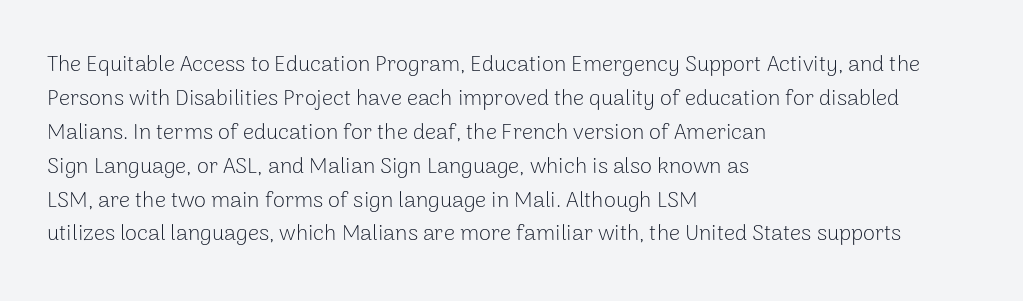
The image shows 22 px text type, upright; set left-aligned, normal line spacing (1.54x), normal letter spacing, not underlined.
